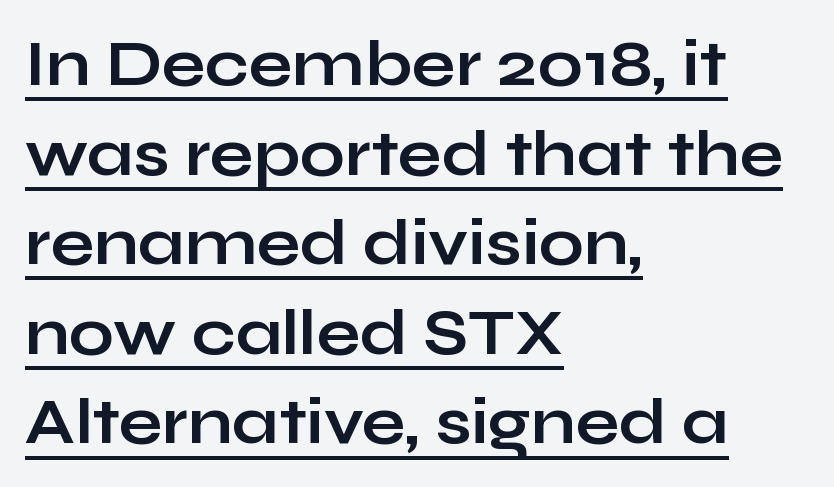
The image shows 64 px bold, wide sans-serif type, upright; set left-aligned, normal line spacing (1.4x), normal letter spacing, underlined; low stroke contrast and a medium x-height.
